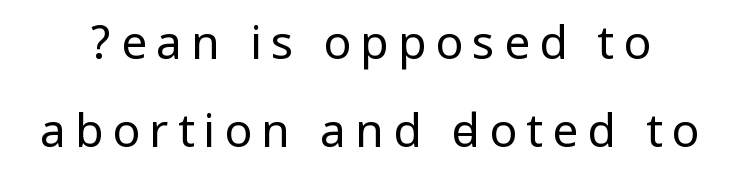
The image shows 46 px regular-weight, condensed sans-serif type, upright; set loose line spacing (1.92x), unusually wide letter spacing (+0.2 em), not underlined; low stroke contrast.
